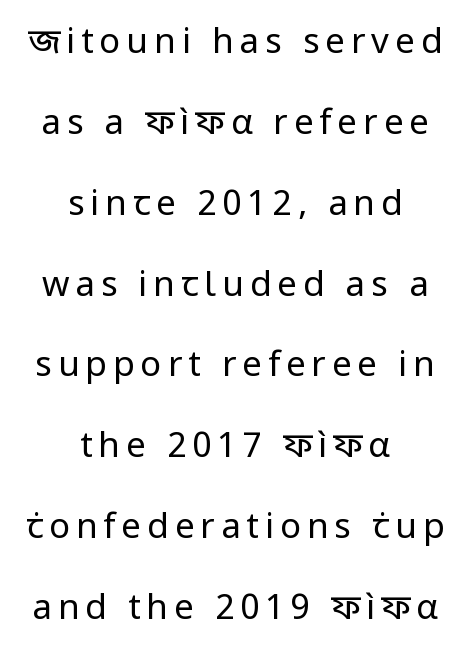
Q: Is the text bold? A: No.
Q: Is the text italic (slanted)? A: No, it is upright.
Q: Is the typeface a serif or a sans-serif typeface? A: Sans-serif.
Q: Is the text underlined? A: No.
Q: How is the paragraph aligned? A: Centered.
Q: Is the spacing between lines tight, normal or loose? A: Loose.
Q: Width (condensed, normal, or wide)? A: Normal.
Q: Stroke contrast? A: Low.
Q: x-height? A: Medium.
Q: Monospaced? A: No.
